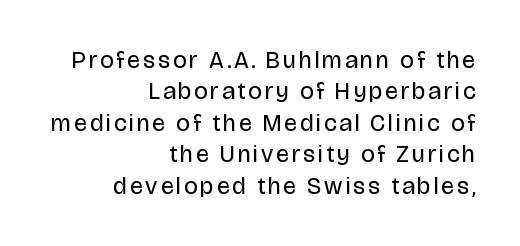
{"italic": "no", "bold": "no", "underline": "no", "align": "right", "line_spacing": "normal", "line_spacing_ratio": 1.31, "glyph_px": 24}
